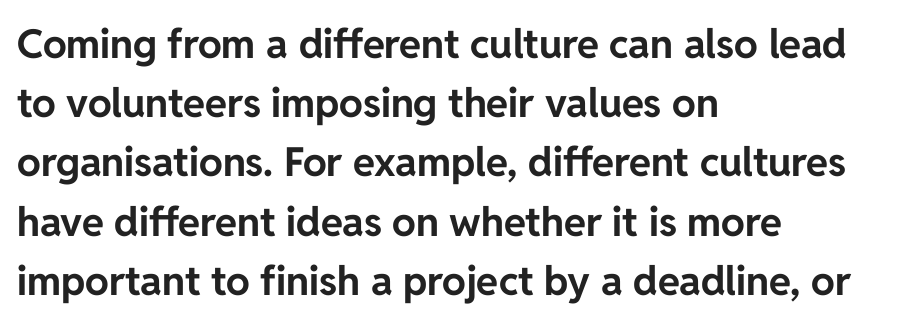
Spacing verdict: proportional, widths tailored to each character. Whoever set this chose a conventional vertical rhythm. Posture: vertical. Characters follow at the spacing the type designer built in. The space directly below the letters is spotless. If you drew a ruler down the left edge, every line would touch it.
